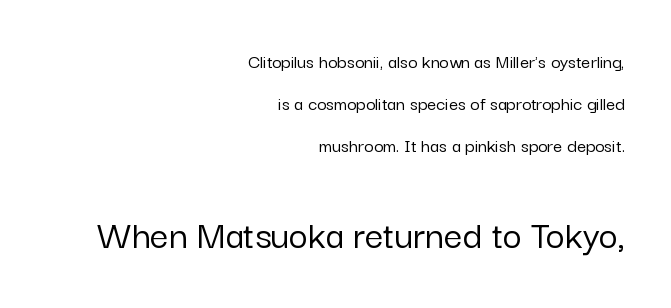
The image shows 41 px sans-serif type, upright; set right-aligned, loose line spacing (2.09x), normal letter spacing, not underlined; the second (bottom) block is 2.05x larger; low stroke contrast and a medium x-height.
